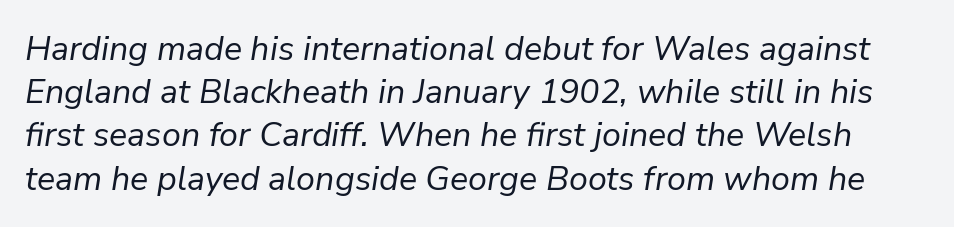
The image shows 34 px regular-weight type, italic (leaning right); set normal line spacing (1.27x), normal letter spacing, not underlined; low stroke contrast and a medium x-height.
